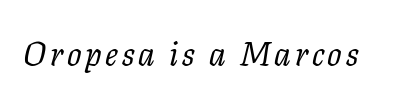
Q: Is the text bold? A: No.
Q: Is the text italic (slanted)? A: Yes, it leans right by about 11 degrees.
Q: Is the typeface a serif or a sans-serif typeface? A: Serif.
Q: Is the text underlined? A: No.
Q: Width (condensed, normal, or wide)? A: Normal.
Q: Stroke contrast? A: Low.
Q: x-height? A: Medium.
Q: Monospaced? A: No.
